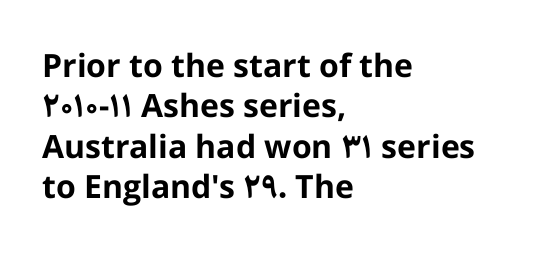
Q: Is the text bold? A: Yes.
Q: Is the text italic (slanted)? A: No, it is upright.
Q: Is the typeface a serif or a sans-serif typeface? A: Sans-serif.
Q: Is the text underlined? A: No.
Q: How is the paragraph aligned? A: Left-aligned.
Q: Is the spacing between letters normal or unusually wide? A: Normal.
Q: Is the spacing between lines tight, normal or loose? A: Normal.
Q: Width (condensed, normal, or wide)? A: Normal.
Q: Stroke contrast? A: Low.
Q: x-height? A: Medium.
Q: Monospaced? A: No.
